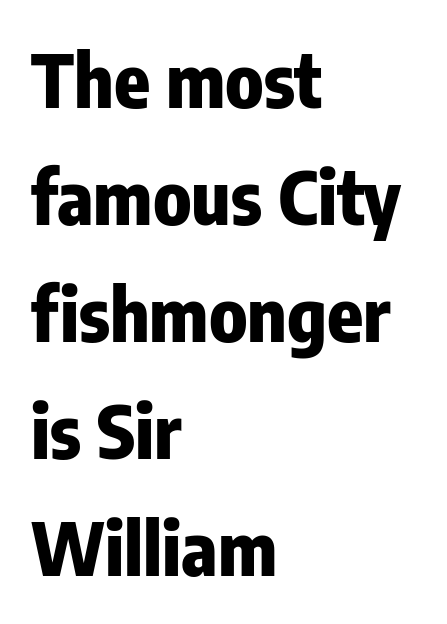
The image shows 74 px heavy, condensed sans-serif type, upright; set left-aligned, normal line spacing (1.58x), normal letter spacing, not underlined; low stroke contrast and a medium x-height.
